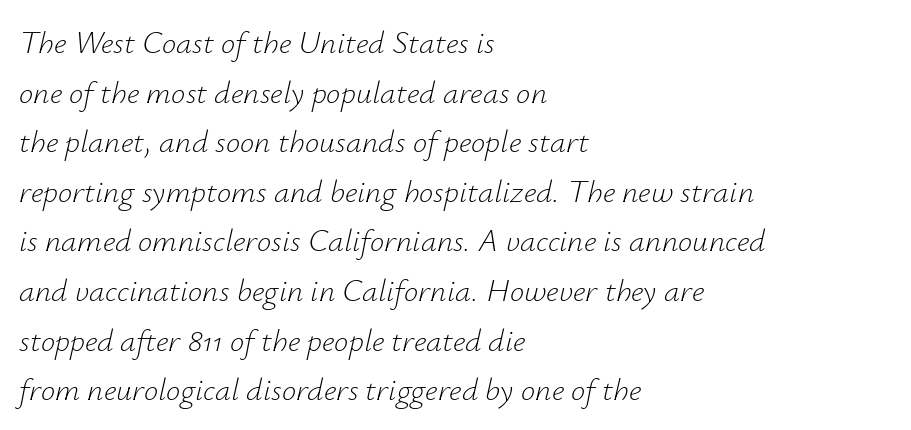
The image shows 32 px light type, italic (leaning right); set left-aligned, normal line spacing (1.55x), normal letter spacing, not underlined; low stroke contrast and a small x-height.
